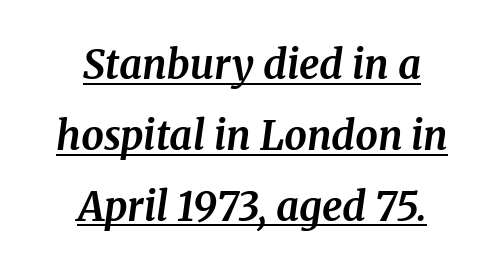
Q: Is the text bold? A: Yes.
Q: Is the text italic (slanted)? A: Yes, it leans right by about 8 degrees.
Q: Is the typeface a serif or a sans-serif typeface? A: Serif.
Q: Is the text underlined? A: Yes.
Q: How is the paragraph aligned? A: Centered.
Q: Is the spacing between letters normal or unusually wide? A: Normal.
Q: Width (condensed, normal, or wide)? A: Normal.
Q: Stroke contrast? A: Medium.
Q: x-height? A: Medium.
Q: Monospaced? A: No.
